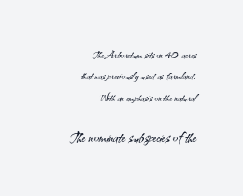
The image shows 20 px text type; set right-aligned, normal line spacing (1.52x), normal letter spacing, not underlined; the second (bottom) block is 1.43x larger.
